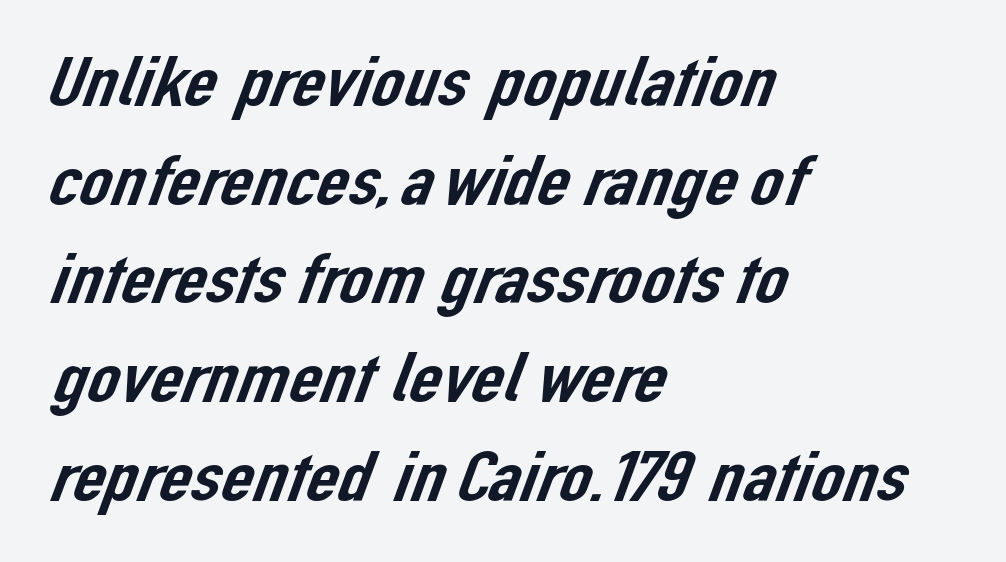
Q: Is the typeface a serif or a sans-serif typeface? A: Sans-serif.
Q: Is the text underlined? A: No.
Q: How is the paragraph aligned? A: Left-aligned.
Q: Is the spacing between letters normal or unusually wide? A: Normal.
Q: Is the spacing between lines tight, normal or loose? A: Normal.
Q: Width (condensed, normal, or wide)? A: Normal.
Q: Stroke contrast? A: Low.
Q: x-height? A: Medium.
Q: Monospaced? A: No.
